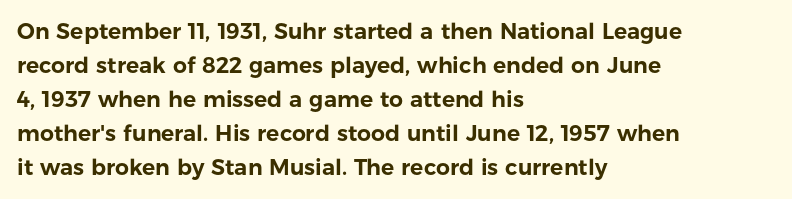
The image shows 22 px text type, upright; set left-aligned, normal line spacing (1.55x), normal letter spacing, not underlined.
